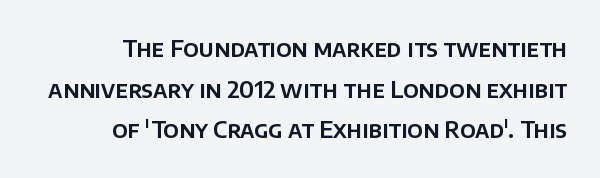
Q: Is the text italic (slanted)? A: No, it is upright.
Q: Is the text underlined? A: No.
Q: Is the spacing between letters normal or unusually wide? A: Normal.
